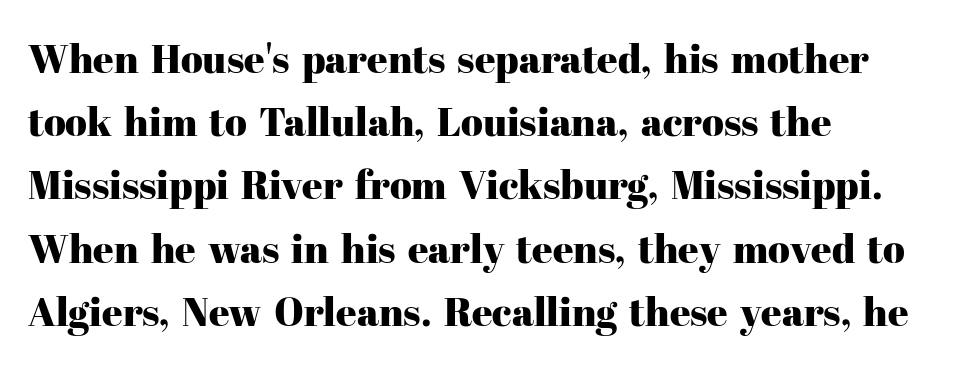
This sample uses plain, unmodified letter spacing. Layout note: lines flush left. Regarding leading, the lines here are spaced in the standard way. This sample has the flowing, uneven cadence of proportional lettering. A typesetter would mark this as roman, not italic.
